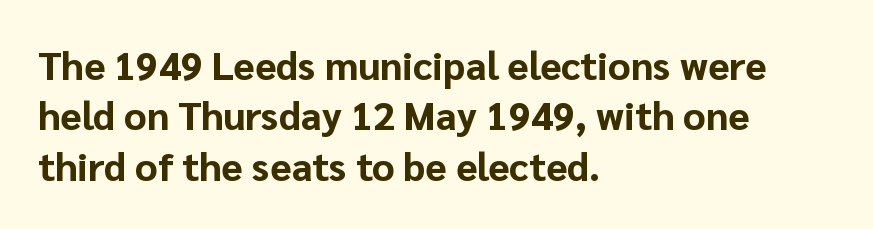
Q: Is the text bold? A: Yes.
Q: Is the text italic (slanted)? A: No, it is upright.
Q: Is the typeface a serif or a sans-serif typeface? A: Sans-serif.
Q: Is the text underlined? A: No.
Q: How is the paragraph aligned? A: Left-aligned.
Q: Is the spacing between letters normal or unusually wide? A: Normal.
Q: Is the spacing between lines tight, normal or loose? A: Normal.
Q: Width (condensed, normal, or wide)? A: Normal.
Q: Stroke contrast? A: Low.
Q: x-height? A: Medium.
Q: Monospaced? A: No.
